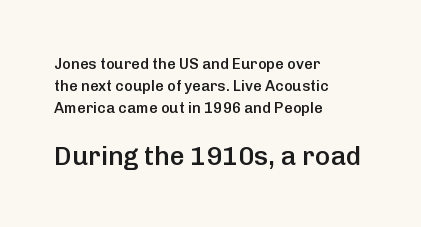
The string is rendered with underlining switched off. The type sits square on the baseline with zero lean. Rows of type keep a routine distance in the vertical direction. The paragraph shown leans on its left margin.
